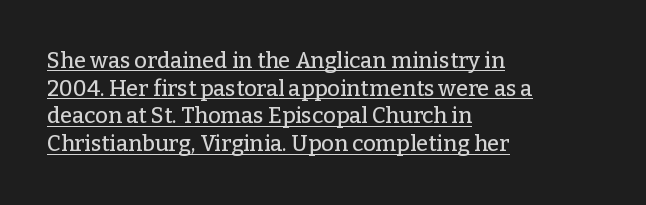
Q: Is the text italic (slanted)? A: No, it is upright.
Q: Is the text underlined? A: Yes.
Q: How is the paragraph aligned? A: Left-aligned.
Q: Is the spacing between letters normal or unusually wide? A: Normal.
Q: Is the spacing between lines tight, normal or loose? A: Normal.
